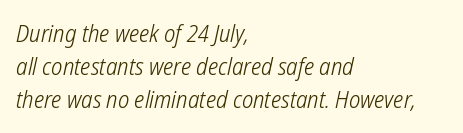
The image shows 24 px text type; set left-aligned, normal line spacing (1.38x), normal letter spacing, not underlined.
